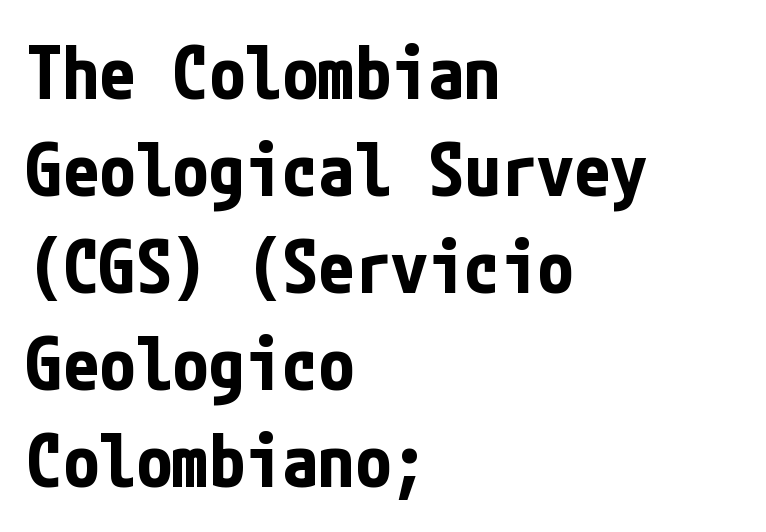
The image shows 73 px bold, condensed sans-serif type, upright; set left-aligned, normal line spacing (1.33x), normal letter spacing, not underlined; low stroke contrast and a medium x-height.
